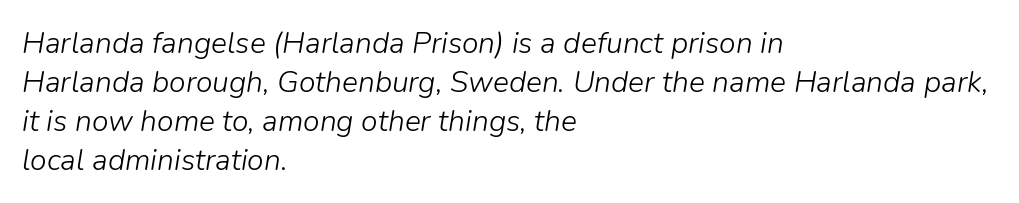
The image shows 30 px light type, italic (leaning right); set left-aligned, normal line spacing (1.3x), normal letter spacing, not underlined; low stroke contrast and a medium x-height.
